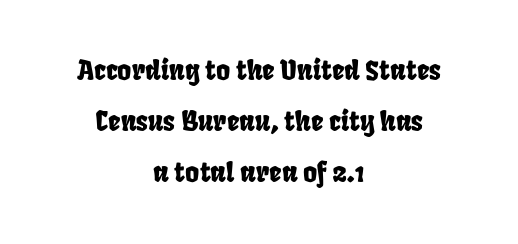
{"underline": "no", "align": "center", "line_spacing_ratio": 1.89, "letter_spacing": "normal", "letter_spacing_em": 0.0, "glyph_px": 27}
